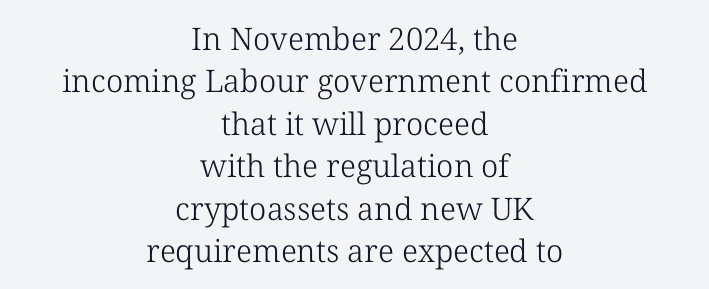
The face used here is proportionally spaced, like ordinary book or web type. Unbolded letterforms with no extra heft. Reading down the column, the eye jumps a familiar distance to each next line. Nope, not italic — everything's standing straight. Beneath every word, the page is bare. The type is set solid horizontally, with unmodified tracking.
